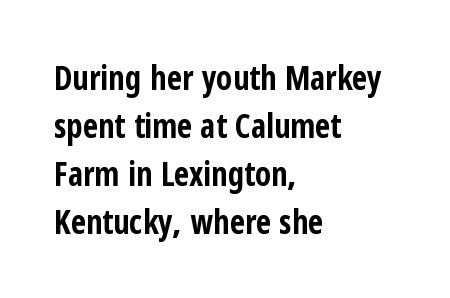
Q: Is the text bold? A: Yes.
Q: Is the text italic (slanted)? A: No, it is upright.
Q: Is the typeface a serif or a sans-serif typeface? A: Sans-serif.
Q: Is the text underlined? A: No.
Q: How is the paragraph aligned? A: Left-aligned.
Q: Is the spacing between letters normal or unusually wide? A: Normal.
Q: Is the spacing between lines tight, normal or loose? A: Normal.
Q: Width (condensed, normal, or wide)? A: Condensed.
Q: Stroke contrast? A: Low.
Q: x-height? A: Medium.
Q: Monospaced? A: No.
